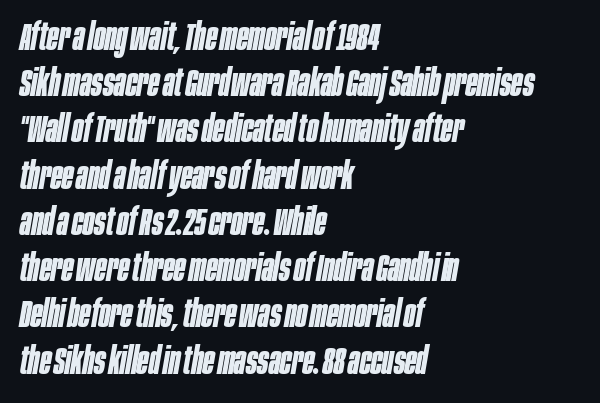
Spacing verdict: proportional, widths tailored to each character. The lines are quadded left. Nothing unusual about the tracking: characters are spaced as the font intends. Line spacing here is normal.
